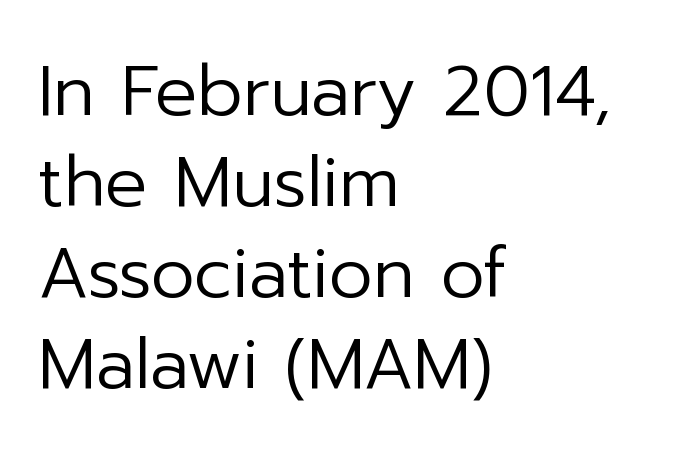
The face used here is proportionally spaced, like ordinary book or web type. This reads as an unemphasized weight, regular at the heaviest. One-word summary of the alignment: left. Does extra space separate the letters? No, they use regular spacing. Classification — sans serif.
